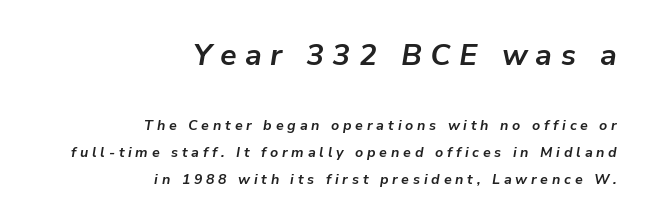
Q: Is the text bold? A: Yes.
Q: Is the text italic (slanted)? A: Yes, it leans right by about 9 degrees.
Q: Is the text underlined? A: No.
Q: How is the paragraph aligned? A: Right-aligned.
Q: Is the spacing between letters normal or unusually wide? A: Unusually wide.
Q: Is the spacing between lines tight, normal or loose? A: Loose.
Q: Which block of text is set in a larger size, the first (top) or the second (bottom)? A: The first (top) one.
Q: Width (condensed, normal, or wide)? A: Normal.
Q: Stroke contrast? A: Low.
Q: x-height? A: Medium.
Q: Monospaced? A: No.
